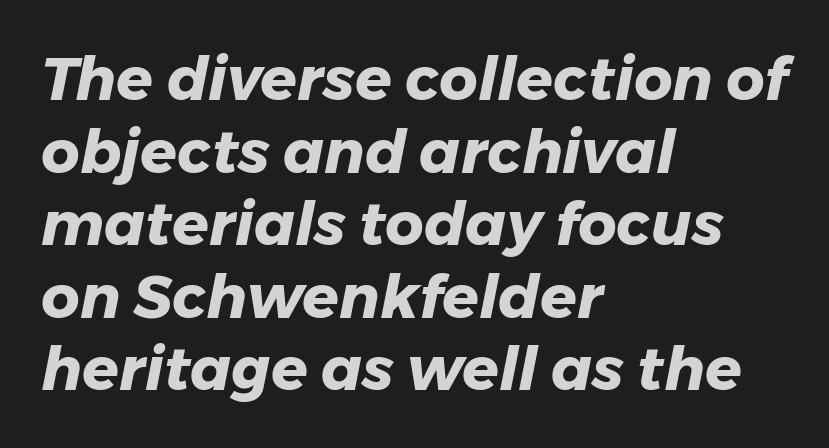
{"italic": "yes", "lean": "right", "slant_degrees": 11, "bold": "yes", "weight": "heavy", "width": "normal", "stroke_contrast": "low", "x_height": "medium", "monospaced": "no", "underline": "no", "align": "left", "line_spacing_ratio": 1.21, "letter_spacing": "normal", "letter_spacing_em": 0.0, "glyph_px": 60}
